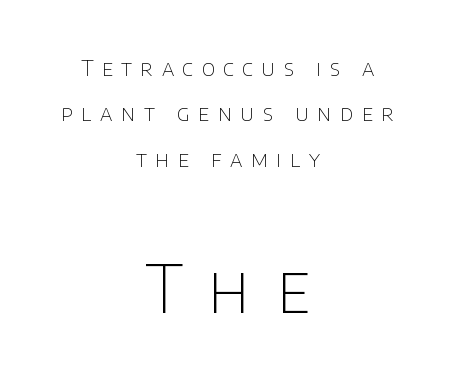
The image shows 67 px thin sans-serif type, upright; set centered, loose line spacing (2.06x), unusually wide letter spacing (+0.39 em), not underlined; the second (bottom) block is 3.05x larger; low stroke contrast and a large x-height.
